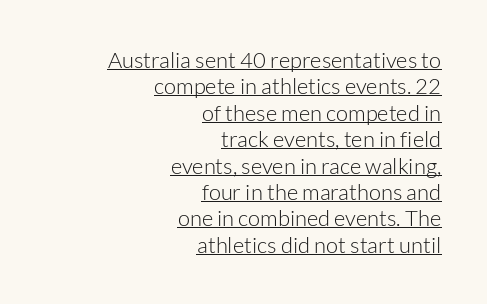
Think standard paragraph weight, or any step lighter than that. Leftover space on each line is placed entirely before the opening word. This rendering features underlined lettering. The line texture is even and compact thanks to regular tracking. This sample uses an upright cut, with every glyph sitting square on the baseline.
